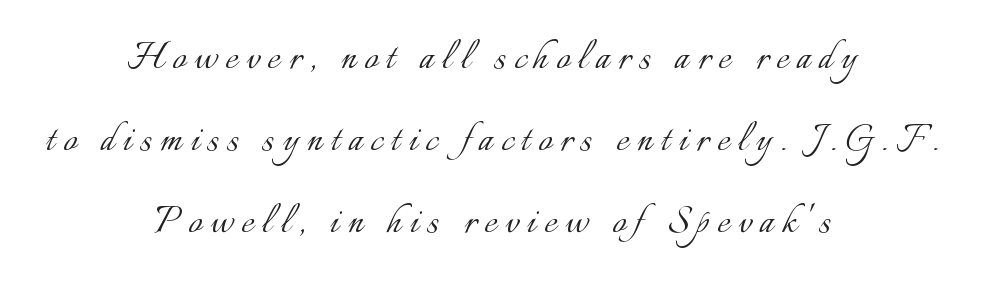
Think standard paragraph weight, or any step lighter than that. Check the space under the baseline: it is left empty. If you folded the block vertically in half, each line would mirror itself in length. These lines are rendered in a variable-pitch font.
